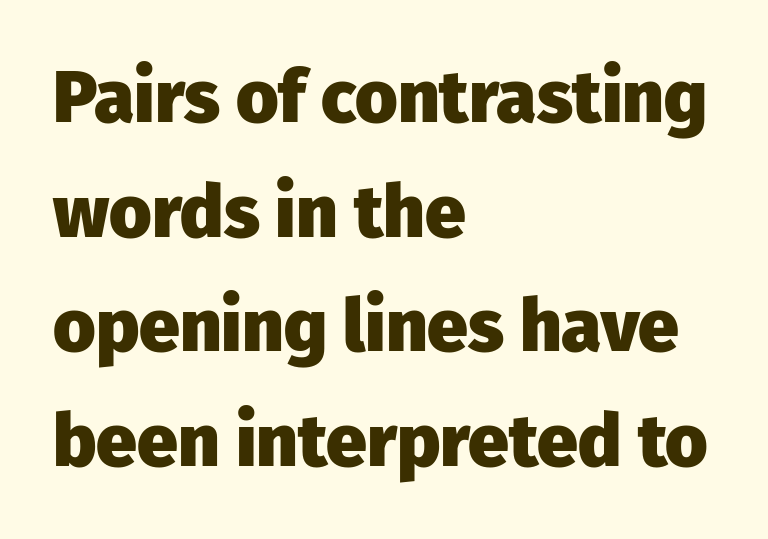
{"serif": "no", "italic": "no", "bold": "yes", "weight": "heavy", "width": "normal", "stroke_contrast": "low", "x_height": "medium", "monospaced": "no", "underline": "no", "align": "left", "line_spacing": "normal", "line_spacing_ratio": 1.57, "letter_spacing": "normal", "letter_spacing_em": 0.0, "glyph_px": 73}
